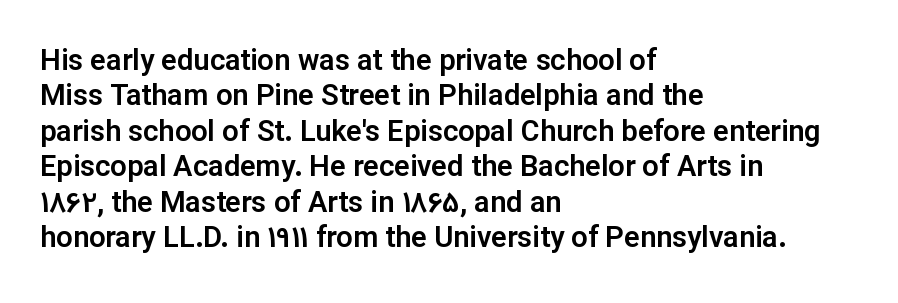
Horizontally, the lines are justified to the leading edge only. This sample uses plain, unmodified letter spacing. The text was rendered using a sans face with plain stroke endings. A typesetter would call this proportional, since set widths differ per character.
